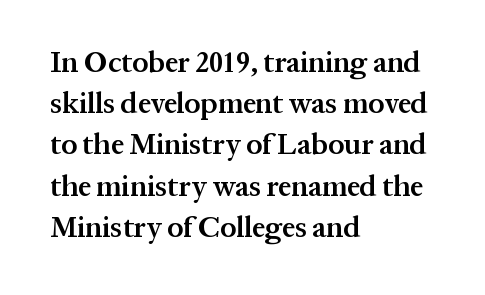
{"serif": "yes", "italic": "no", "bold": "semi", "weight": "semibold", "width": "normal", "stroke_contrast": "medium", "x_height": "medium", "monospaced": "no", "underline": "no", "align": "left", "line_spacing": "normal", "line_spacing_ratio": 1.42, "letter_spacing": "normal", "letter_spacing_em": 0.0, "glyph_px": 29}
